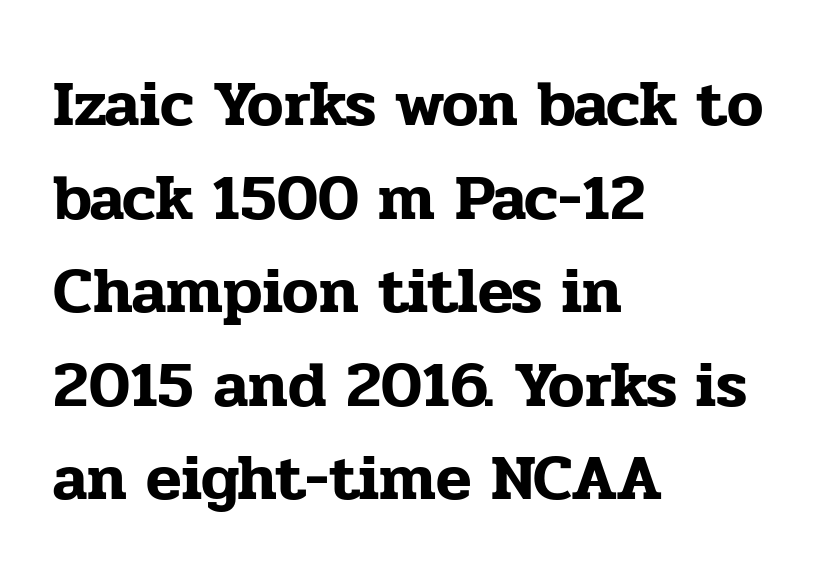
Q: Is the text italic (slanted)? A: No, it is upright.
Q: Is the typeface a serif or a sans-serif typeface? A: Serif.
Q: Is the text underlined? A: No.
Q: How is the paragraph aligned? A: Left-aligned.
Q: Is the spacing between letters normal or unusually wide? A: Normal.
Q: Is the spacing between lines tight, normal or loose? A: Normal.
Q: Width (condensed, normal, or wide)? A: Normal.
Q: Stroke contrast? A: Low.
Q: x-height? A: Medium.
Q: Monospaced? A: No.
